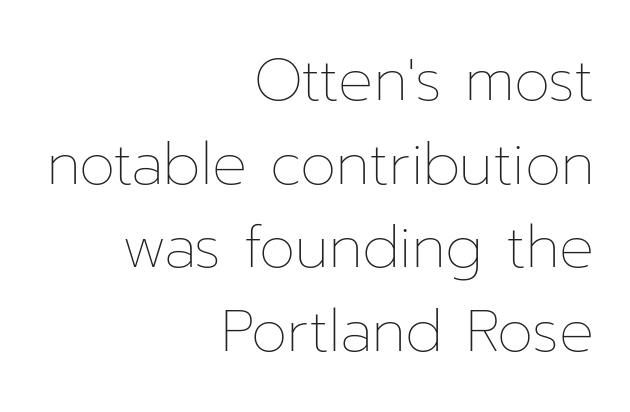
The image shows 58 px thin type, upright; set right-aligned, normal line spacing (1.44x), normal letter spacing, not underlined; low stroke contrast and a medium x-height.
